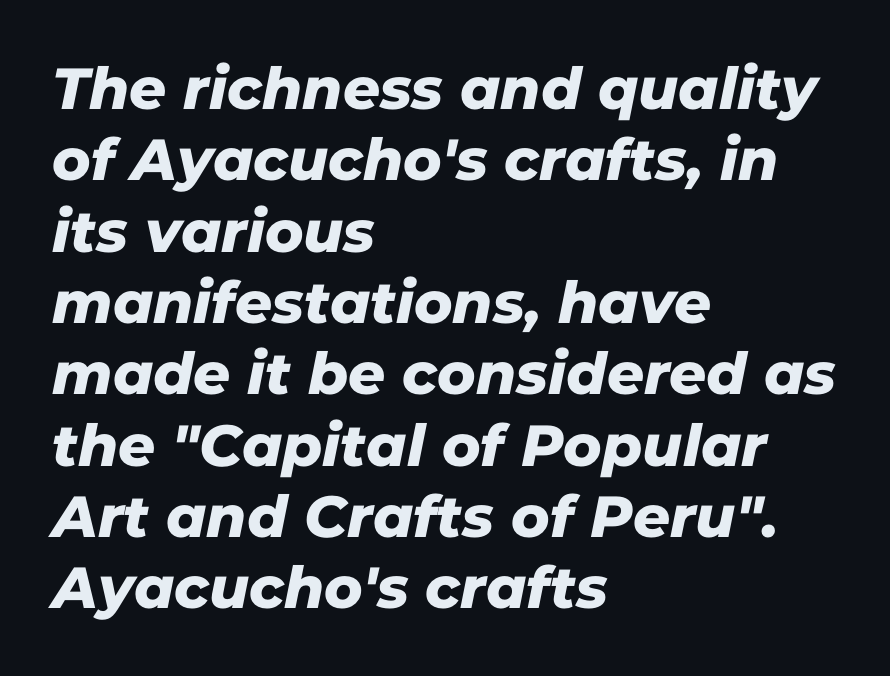
{"serif": "no", "width": "normal", "stroke_contrast": "low", "x_height": "medium", "monospaced": "no", "underline": "no", "align": "left", "line_spacing_ratio": 1.23, "letter_spacing": "normal", "letter_spacing_em": 0.0, "glyph_px": 58}
